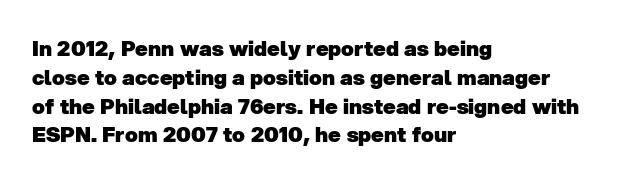
The strokes are fattened all the way to bold. The leading is moderate, giving the passage an even texture. The area under the type is left untouched. Teacher's note: observe the even left margin — that is flush-left alignment. Here the glyphs are tracked normally, forming tight word shapes.
